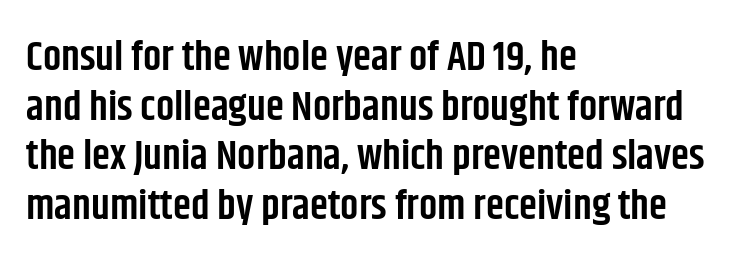
Q: Is the text bold? A: Semi-bold.
Q: Is the text italic (slanted)? A: No, it is upright.
Q: Is the typeface a serif or a sans-serif typeface? A: Sans-serif.
Q: Is the text underlined? A: No.
Q: How is the paragraph aligned? A: Left-aligned.
Q: Is the spacing between letters normal or unusually wide? A: Normal.
Q: Width (condensed, normal, or wide)? A: Condensed.
Q: Stroke contrast? A: Low.
Q: x-height? A: Large.
Q: Monospaced? A: No.
